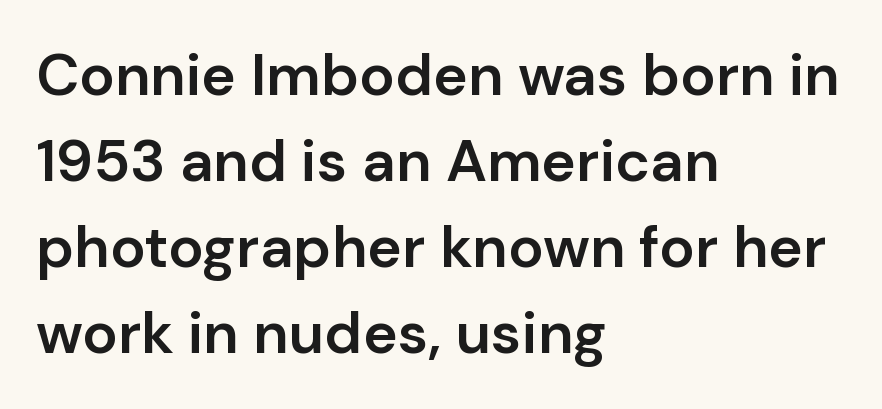
A roman cut, with each character standing at attention. Caption: standard tracking, unaltered. The letters advance in unequal steps, a hallmark of proportional type. The type family on display is of the sans-serif kind.
